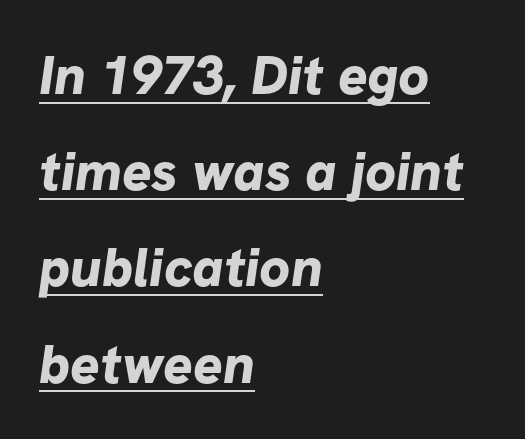
The image shows 55 px bold sans-serif type; set left-aligned, line spacing 1.75x, normal letter spacing, underlined; low stroke contrast and a medium x-height.
